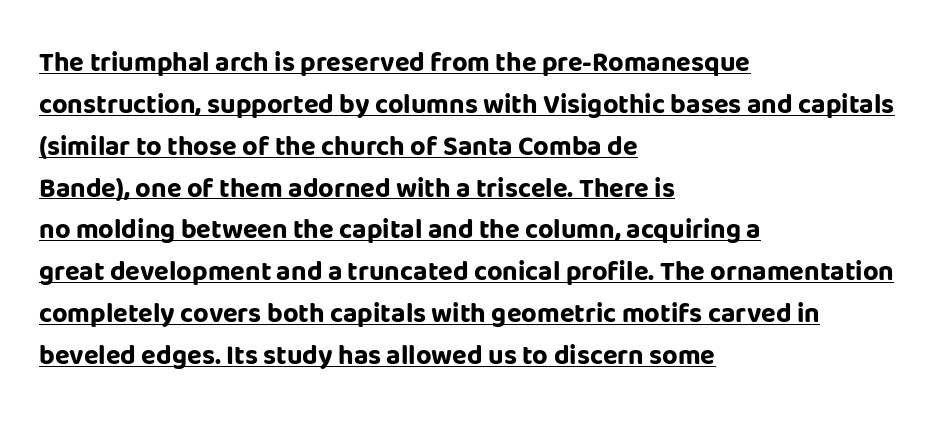
Q: Is the text bold? A: Yes.
Q: Is the text italic (slanted)? A: No, it is upright.
Q: Is the text underlined? A: Yes.
Q: How is the paragraph aligned? A: Left-aligned.
Q: Is the spacing between letters normal or unusually wide? A: Normal.
Q: Is the spacing between lines tight, normal or loose? A: Normal.
